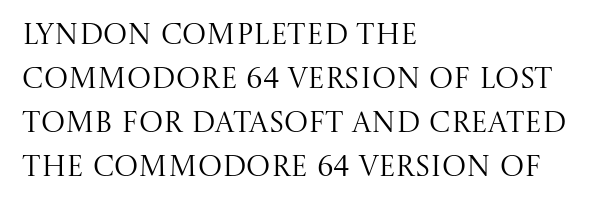
The image shows 29 px regular-weight serif type, upright; set left-aligned, normal line spacing (1.52x), normal letter spacing, not underlined; medium stroke contrast and a large x-height.
